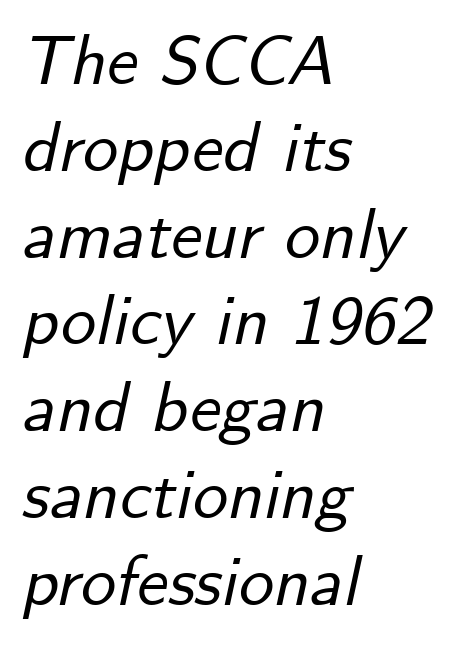
{"italic": "yes", "lean": "right", "slant_degrees": 12, "width": "normal", "stroke_contrast": "low", "x_height": "small", "monospaced": "no", "underline": "no", "align": "left", "line_spacing_ratio": 1.24, "letter_spacing": "normal", "letter_spacing_em": 0.0, "glyph_px": 70}
